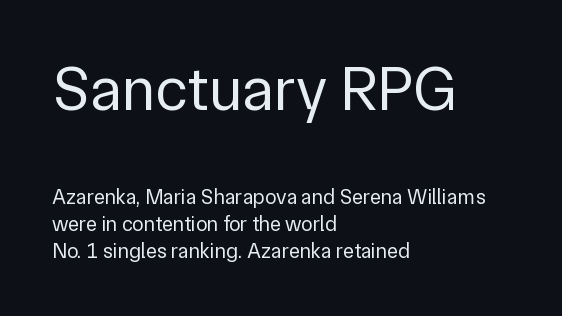
Q: Is the text bold? A: No.
Q: Is the text italic (slanted)? A: No, it is upright.
Q: Is the typeface a serif or a sans-serif typeface? A: Sans-serif.
Q: Is the text underlined? A: No.
Q: How is the paragraph aligned? A: Left-aligned.
Q: Is the spacing between letters normal or unusually wide? A: Normal.
Q: Is the spacing between lines tight, normal or loose? A: Normal.
Q: Which block of text is set in a larger size, the first (top) or the second (bottom)? A: The first (top) one.
Q: Width (condensed, normal, or wide)? A: Normal.
Q: Stroke contrast? A: Low.
Q: x-height? A: Medium.
Q: Monospaced? A: No.
